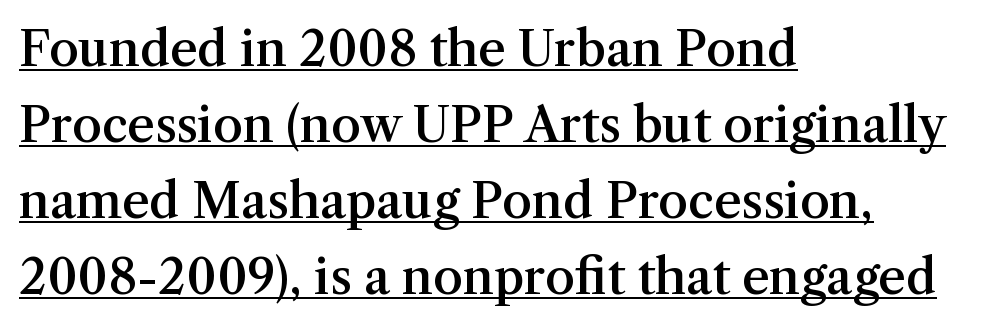
Look at the stroke-to-counter ratio: somewhat heavy, a semibold. Note the varied advance widths — an 'i' is clearly narrower than an 'm'. The setting favours the left margin, as ordinary paragraphs usually do. The specimen includes a rule beneath the text block's lines. You can tell it's not italic because the verticals are truly vertical. Each letter's strokes conclude with small projecting serifs.
